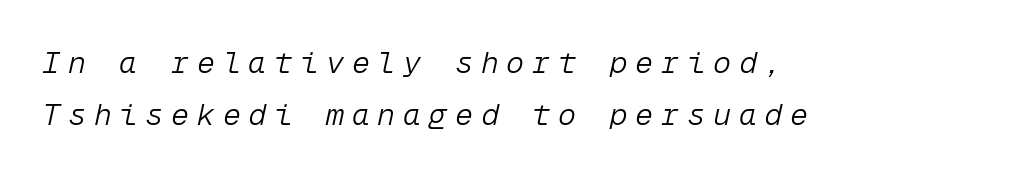
Q: Is the text bold? A: No.
Q: Is the text italic (slanted)? A: Yes, it leans right by about 12 degrees.
Q: Is the text underlined? A: No.
Q: How is the paragraph aligned? A: Left-aligned.
Q: Is the spacing between letters normal or unusually wide? A: Unusually wide.
Q: Width (condensed, normal, or wide)? A: Normal.
Q: Stroke contrast? A: Low.
Q: x-height? A: Medium.
Q: Monospaced? A: Yes.
